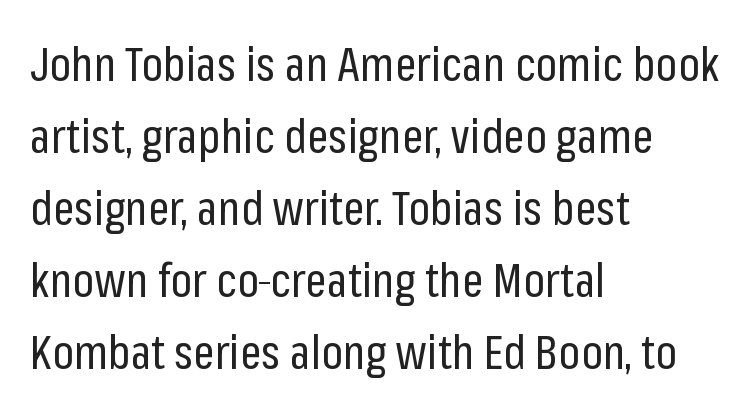
{"serif": "no", "italic": "no", "bold": "no", "weight": "regular", "width": "condensed", "stroke_contrast": "low", "x_height": "medium", "monospaced": "no", "underline": "no", "align": "left", "line_spacing": "normal", "line_spacing_ratio": 1.53, "letter_spacing": "normal", "letter_spacing_em": 0.0, "glyph_px": 47}
